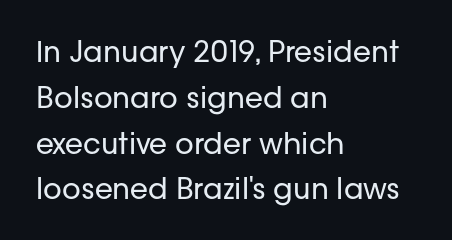
The image shows 29 px regular-weight sans-serif type, upright; set left-aligned, normal line spacing (1.58x), normal letter spacing, not underlined; low stroke contrast and a medium x-height.
